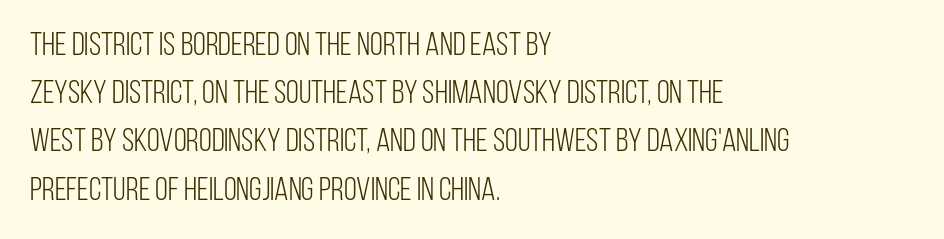
Q: Is the text bold? A: No.
Q: Is the text italic (slanted)? A: No, it is upright.
Q: Is the typeface a serif or a sans-serif typeface? A: Sans-serif.
Q: Is the text underlined? A: No.
Q: How is the paragraph aligned? A: Left-aligned.
Q: Is the spacing between letters normal or unusually wide? A: Normal.
Q: Is the spacing between lines tight, normal or loose? A: Normal.
Q: Width (condensed, normal, or wide)? A: Condensed.
Q: Stroke contrast? A: Low.
Q: x-height? A: Large.
Q: Monospaced? A: No.
